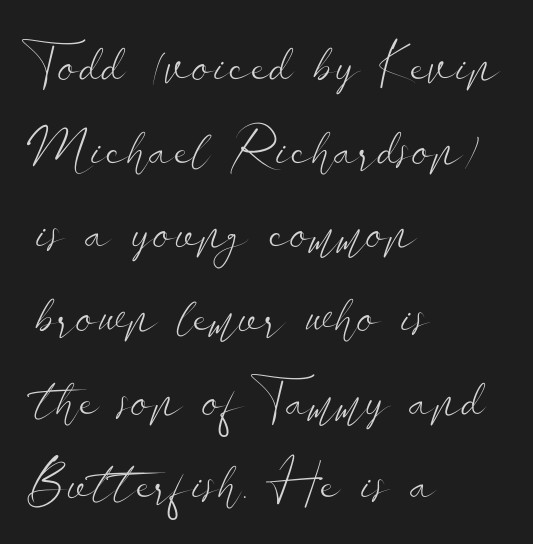
Caption: face not bold, strokes unweighted. Character widths vary here, with narrow letters taking less room than wide ones. Nobody drew a line under any word here.
